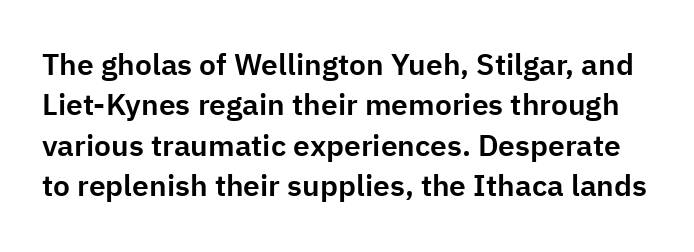
Spacing verdict: proportional, widths tailored to each character. A sans-serif font was chosen for this passage. Bare-footed words on every line. You could call the tracking neutral — neither tight nor loose. The space between consecutive lines is moderate.
